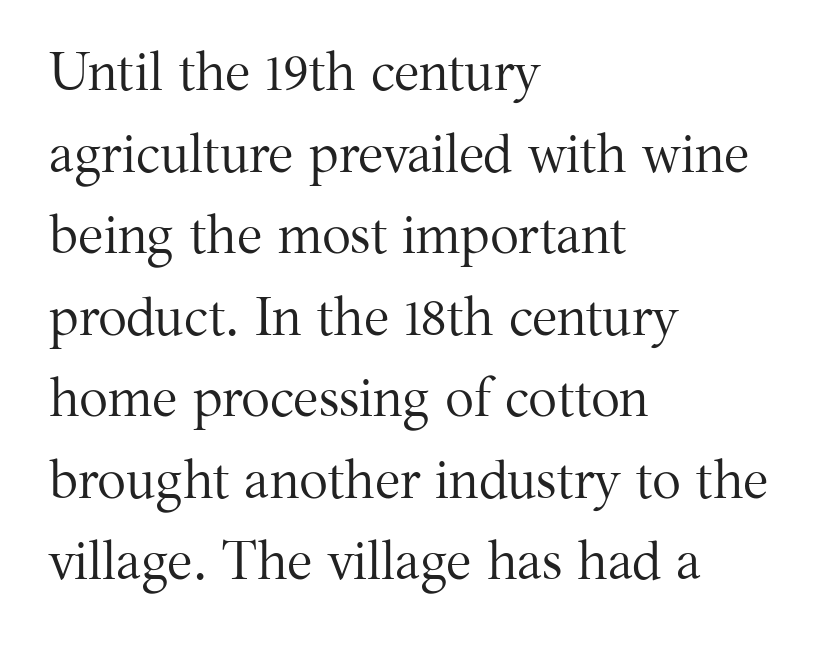
Underline: absent. Short note: letters normally spaced. This is not heavy type; no bold has been used. Note the varied advance widths — an 'i' is clearly narrower than an 'm'. Horizontal bands of white between lines are of average thickness.
